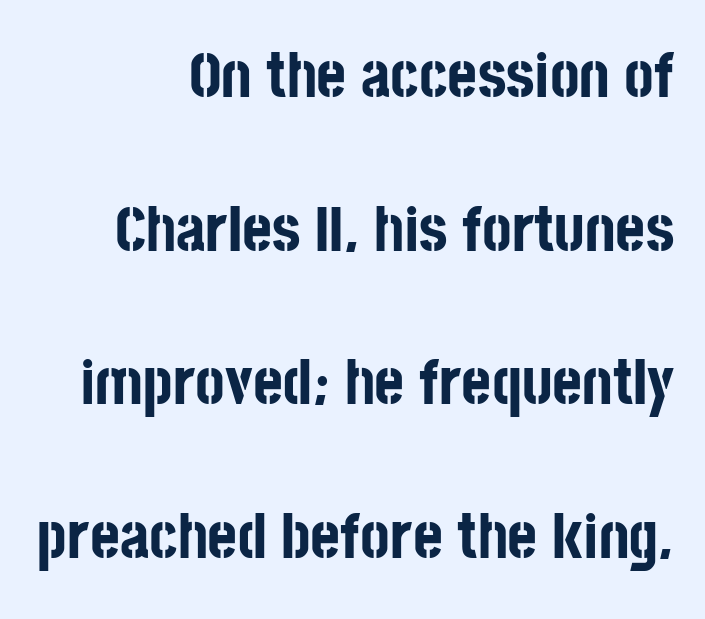
The image shows 64 px bold, condensed sans-serif type, upright; set right-aligned, loose line spacing (2.4x), normal letter spacing, not underlined; low stroke contrast and a large x-height.
